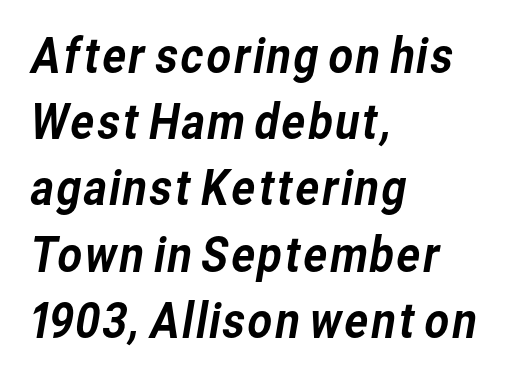
The image shows 48 px sans-serif type; set left-aligned, normal line spacing (1.38x), normal letter spacing, not underlined; low stroke contrast and a medium x-height.
